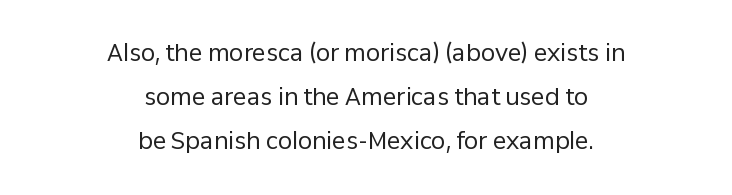
Students, note that the glyphs here touch the page at normal intervals. The typesetting does not lean heavy: it is not bold. Rule under the text: the space is simply empty. This rendering uses center alignment, leaving both contours irregular but symmetric. The space between consecutive lines is lavish. The lettering stays uniformly vertical, giving the passage a roman look.
